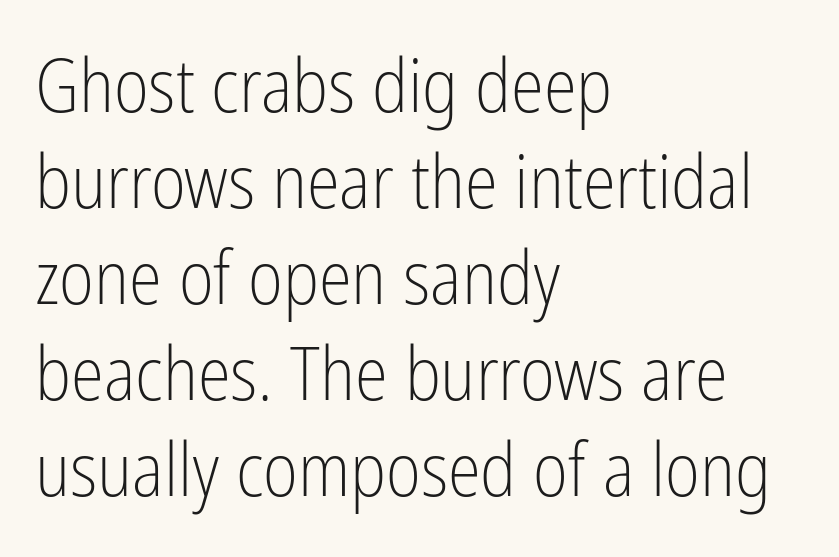
Each row of text sits above clean, open space. Think of a printed novel: that variable character pitch is what you see here. These glyphs show unthickened strokes, regular width or finer. This is sans-serif lettering, the kind often seen on screens and signage.
